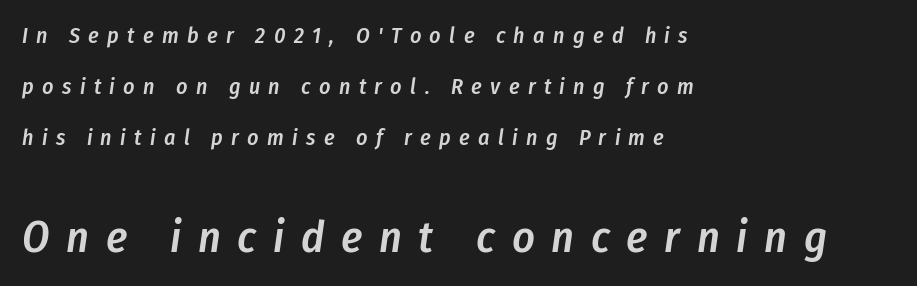
The image shows 44 px semibold, condensed type, italic (leaning right); set left-aligned, loose line spacing (2.31x), unusually wide letter spacing (+0.38 em), not underlined; the second (bottom) block is 2.0x larger; low stroke contrast and a medium x-height.
